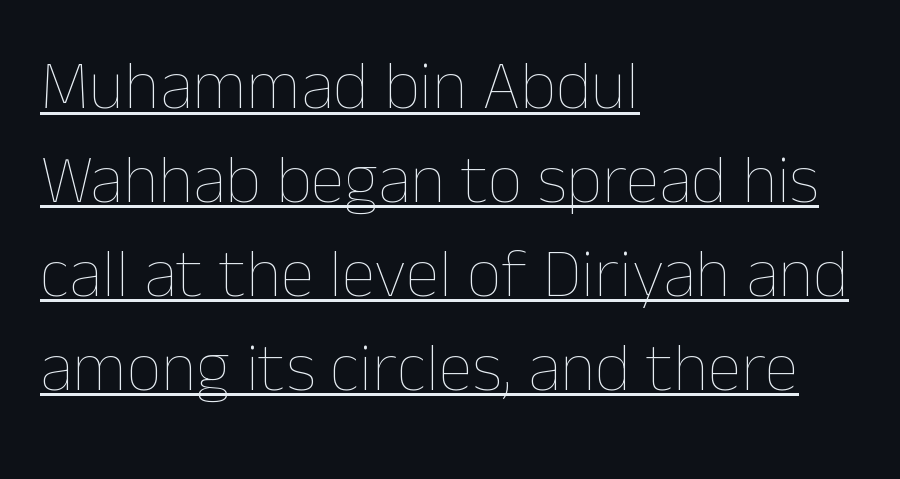
{"italic": "no", "bold": "no", "weight": "thin", "width": "normal", "stroke_contrast": "low", "x_height": "medium", "monospaced": "no", "underline": "yes", "align": "left", "line_spacing": "normal", "line_spacing_ratio": 1.36, "letter_spacing": "normal", "letter_spacing_em": 0.0, "glyph_px": 69}
